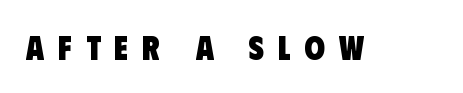
The image shows 33 px heavy, condensed sans-serif type; set unusually wide letter spacing (+0.42 em), not underlined; low stroke contrast and a large x-height.
